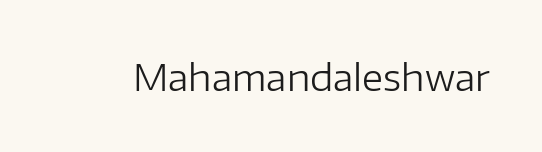
Weight: not bold — regular or lighter. Here the designer chose a conventional face with non-uniform glyph widths. The passage shown is typeset with a sans-serif family. The glyphs are unaccompanied by any horizontal stroke below them. The typography opts for an upright posture over an oblique one. Honestly, the letter spacing is just normal — you wouldn't notice it.
